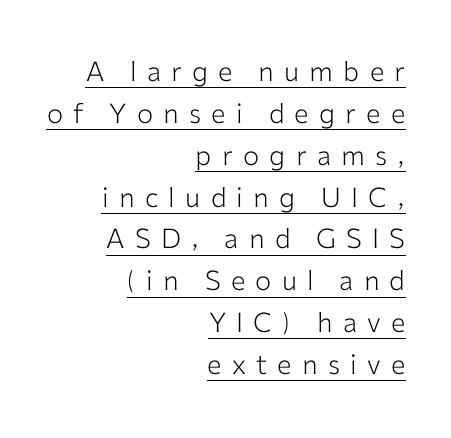
The image shows 27 px text type, upright; set right-aligned, normal line spacing (1.55x), unusually wide letter spacing (+0.38 em), underlined.
